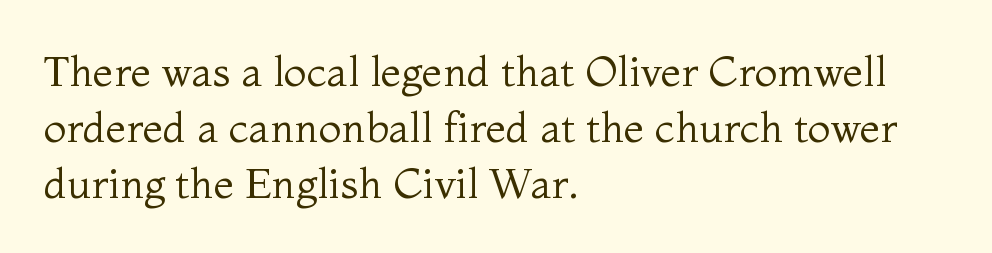
Summary of weight: not heavy and not bold. Does extra space separate the letters? No, they use regular spacing. The passage shown is typed in a proportional face where columns would drift. Line starts are locked; line ends wander.
